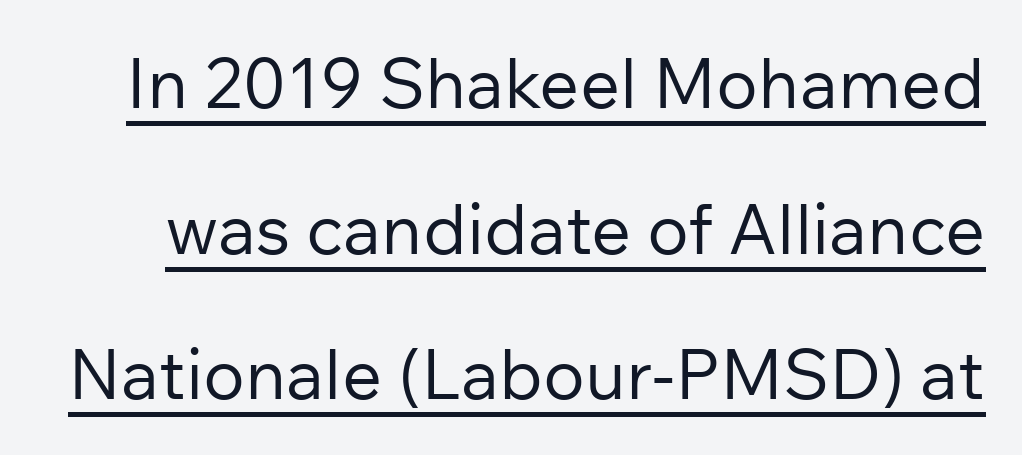
The image shows 70 px regular-weight sans-serif type, upright; set loose line spacing (2.08x), normal letter spacing, underlined; low stroke contrast and a medium x-height.
